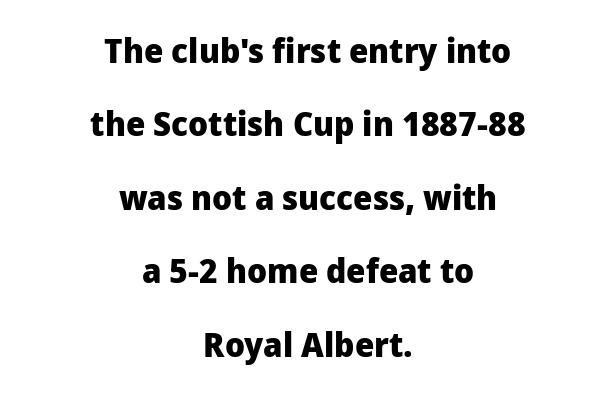
Interline gaps are noticeably wide in this sample. Each line is balanced around a shared central axis. Chunky letters — that's bold for sure. Is this a fixed-width face? No — the glyphs have proportional, varying widths. The face used here is a sans, in the tradition of grotesques and geometrics. The font's upright variant was chosen for this text.
